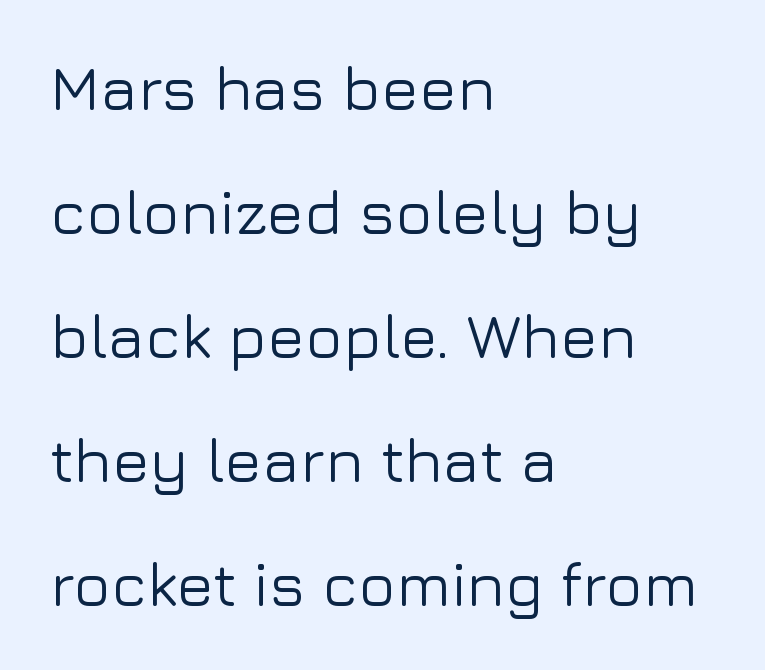
The image shows 62 px sans-serif type, upright; set left-aligned, loose line spacing (2.0x), normal letter spacing, not underlined; low stroke contrast and a medium x-height.
